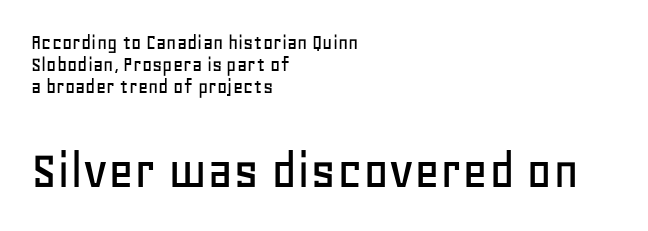
Cramped leading. Default kerning and tracking; the words read as compact shapes. Proportional: the letters do not fall into vertical columns. The words here are not underlined. The later block is typeset at a bigger size than the earlier block. This sample uses a sans-serif face.
